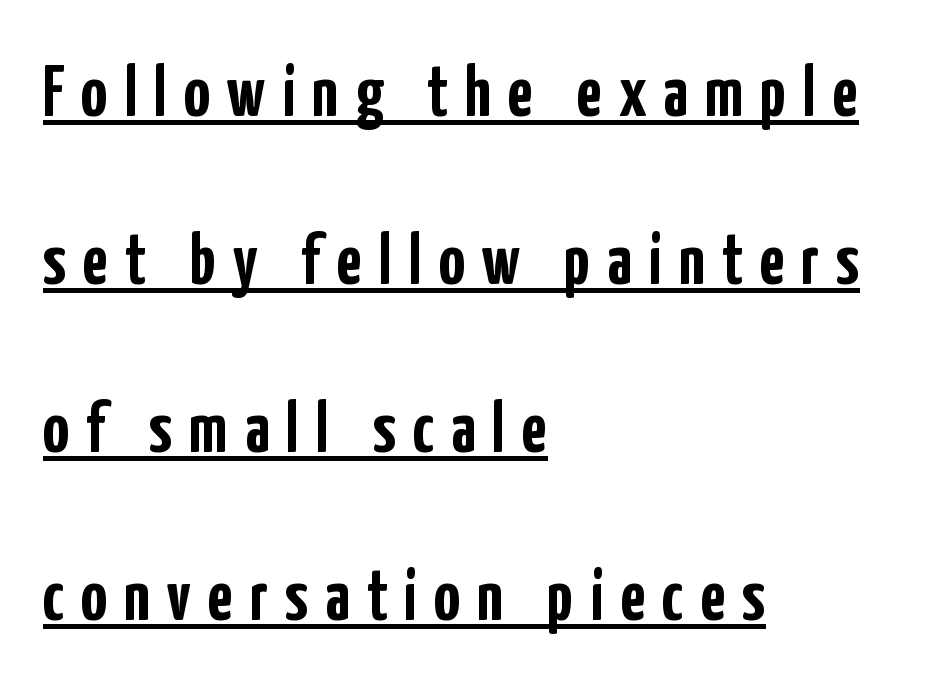
This rendering features underlined lettering. Short and long lines alike share a common starting point at left. Regarding leading, the lines here are spaced well apart. The letters stand upright; this is a roman face. Bold? Absolutely — the strokes are thick and heavy. Looks like regular typesetting: each glyph gets only the width it needs.
